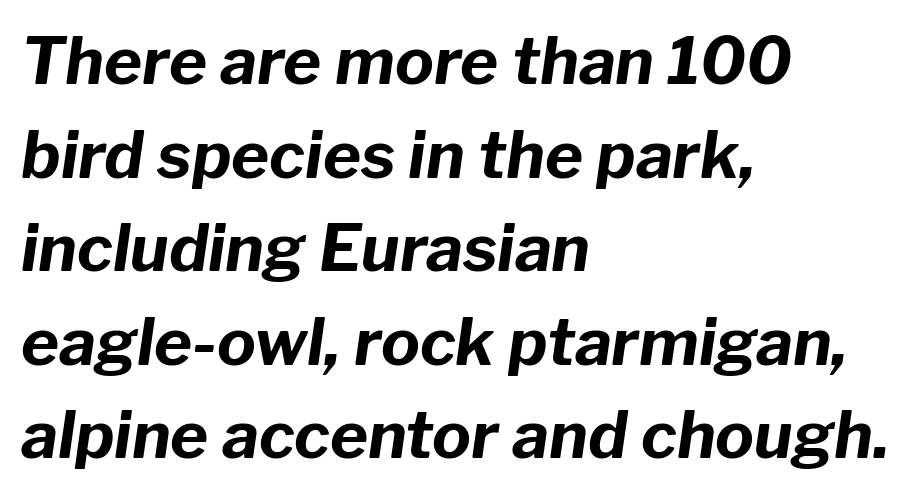
The image shows 65 px bold type, italic (leaning right); set left-aligned, normal line spacing (1.44x), normal letter spacing, not underlined; low stroke contrast and a medium x-height.
